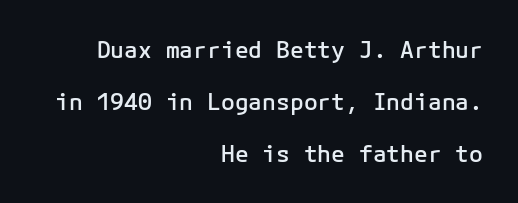
A somewhat darkened texture: the type is semibold rather than bold. The ragged edge is on the left, which tells us the setting is flush right. Default kerning and tracking; the words read as compact shapes. The passage shown stacks its lines with a broad gap. Unlike italic type, these characters show no tilt at all.
